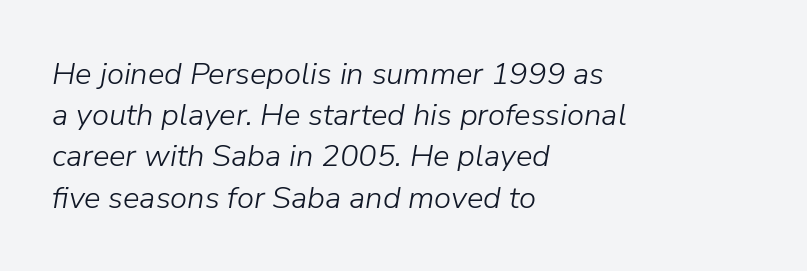
Q: Is the text bold? A: No.
Q: Is the text italic (slanted)? A: Yes, it leans right by about 9 degrees.
Q: Is the text underlined? A: No.
Q: How is the paragraph aligned? A: Left-aligned.
Q: Is the spacing between letters normal or unusually wide? A: Normal.
Q: Is the spacing between lines tight, normal or loose? A: Normal.
Q: Width (condensed, normal, or wide)? A: Normal.
Q: Stroke contrast? A: Low.
Q: x-height? A: Medium.
Q: Monospaced? A: No.
